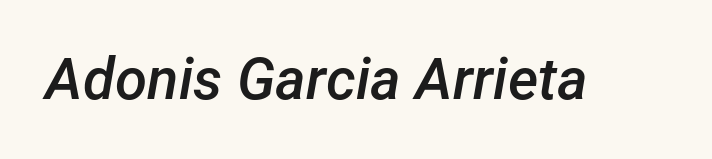
{"italic": "yes", "lean": "right", "slant_degrees": 12, "bold": "semi", "weight": "semibold", "width": "normal", "stroke_contrast": "low", "x_height": "medium", "monospaced": "no", "underline": "no", "letter_spacing": "normal", "letter_spacing_em": 0.0, "glyph_px": 58}
